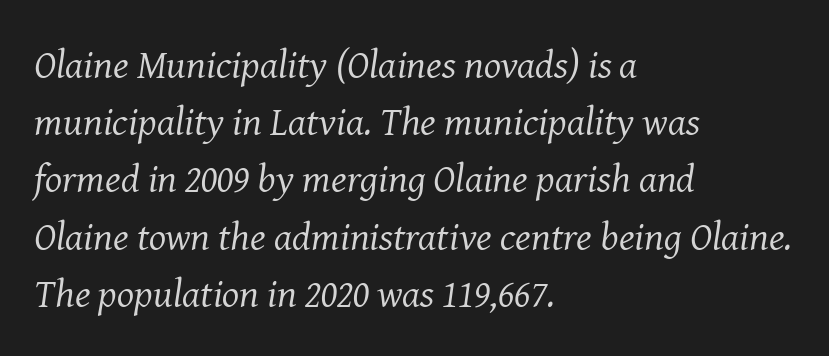
Reading down the column, the eye jumps a familiar distance to each next line. Think of a printed novel: that variable character pitch is what you see here. It's the slanting kind of type. No chunkiness to these letters — they're not bold.
